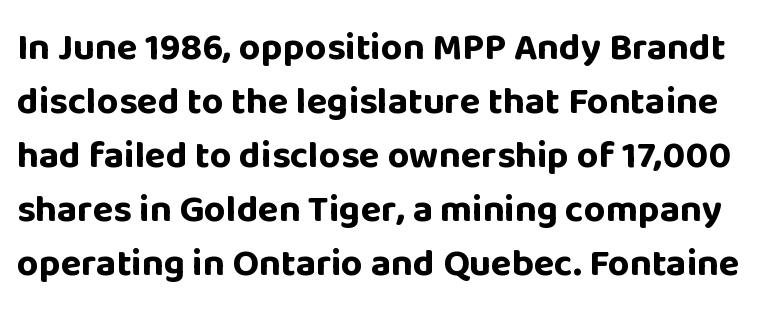
{"serif": "no", "italic": "no", "bold": "yes", "weight": "bold", "width": "normal", "stroke_contrast": "low", "x_height": "large", "monospaced": "no", "underline": "no", "line_spacing": "normal", "line_spacing_ratio": 1.42, "letter_spacing": "normal", "letter_spacing_em": 0.0, "glyph_px": 38}
